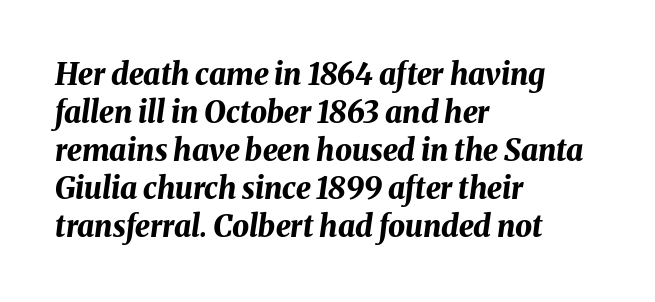
{"italic": "yes", "lean": "right", "slant_degrees": 8, "bold": "yes", "weight": "bold", "width": "normal", "stroke_contrast": "medium", "x_height": "medium", "monospaced": "no", "underline": "no", "align": "left", "line_spacing": "normal", "line_spacing_ratio": 1.27, "letter_spacing": "normal", "letter_spacing_em": 0.0, "glyph_px": 30}
